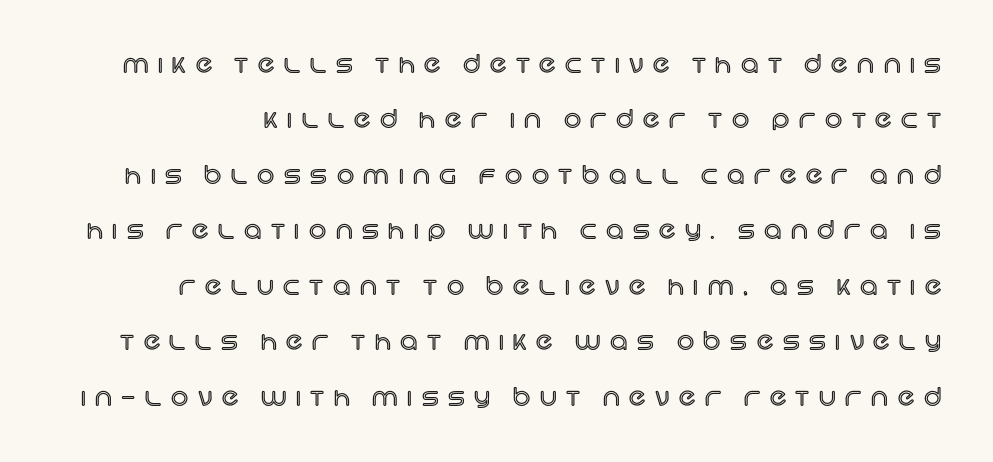
The image shows 24 px text type, upright; set loose line spacing (2.31x), unusually wide letter spacing (+0.4 em), not underlined.
